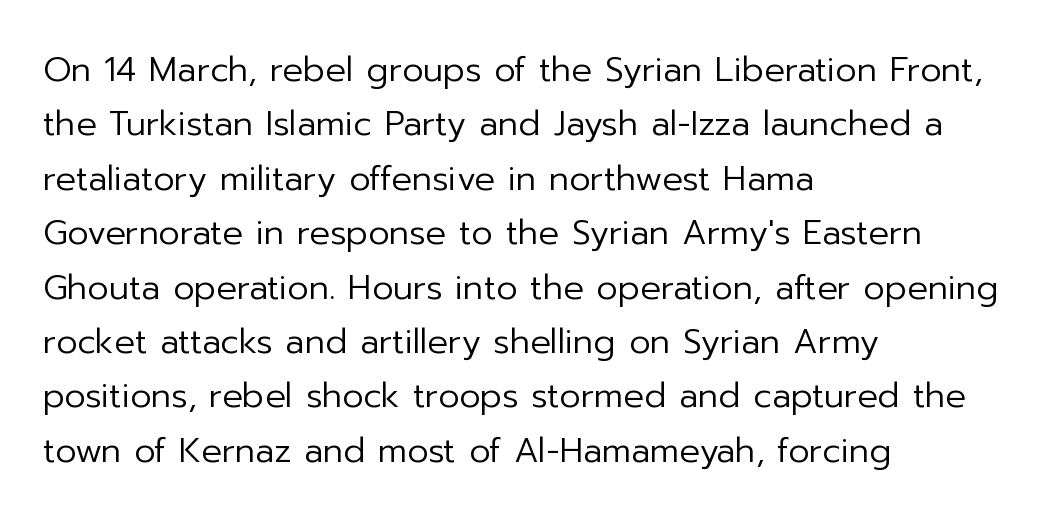
The image shows 34 px regular-weight sans-serif type, upright; set left-aligned, normal line spacing (1.6x), normal letter spacing, not underlined; low stroke contrast and a medium x-height.
